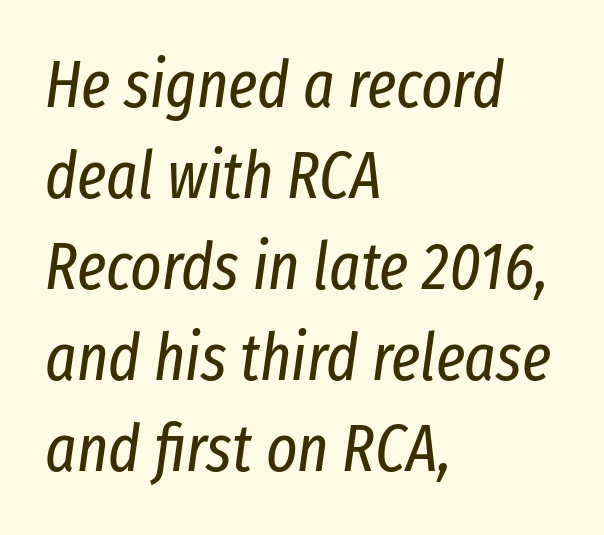
These lines sit exactly where default settings would place them. Does extra space separate the letters? No, they use regular spacing. Weight: in the light-to-regular range. The lines are quadded left. The passage shown leans; its letterforms are oblique.
